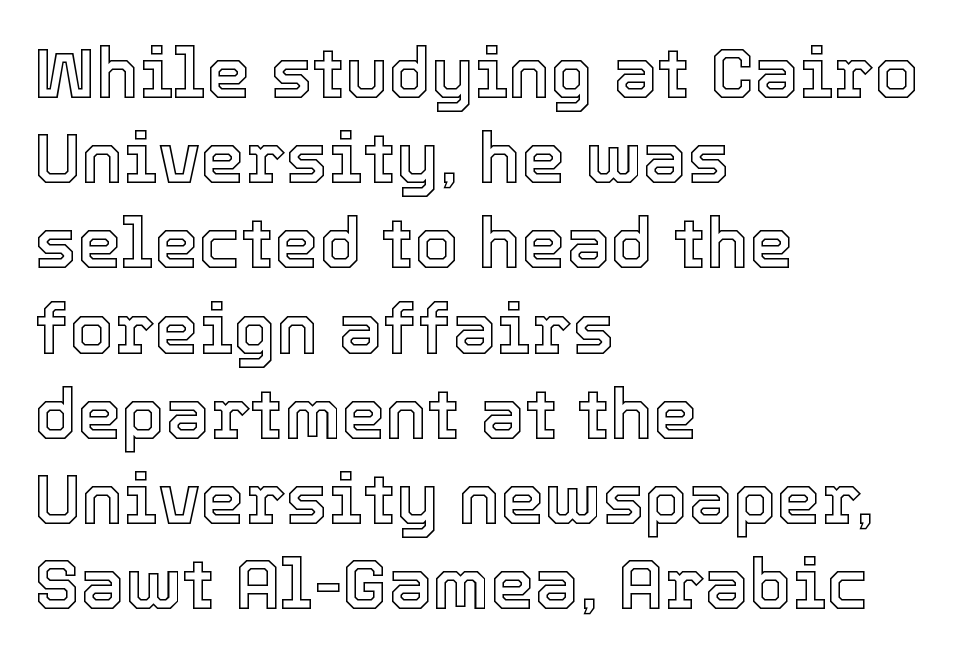
{"italic": "no", "width": "normal", "x_height": "medium", "monospaced": "no", "underline": "no", "align": "left", "line_spacing_ratio": 1.2, "letter_spacing": "normal", "letter_spacing_em": 0.0, "glyph_px": 71}
